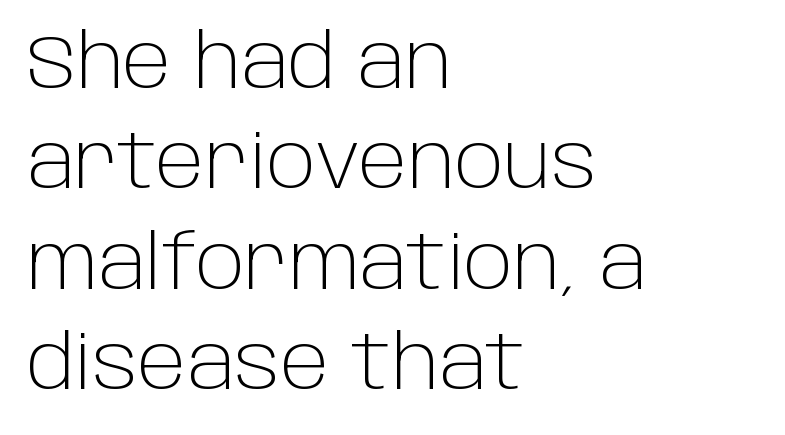
{"serif": "no", "italic": "no", "bold": "no", "weight": "light", "width": "normal", "stroke_contrast": "low", "x_height": "large", "monospaced": "no", "underline": "no", "align": "left", "line_spacing": "normal", "line_spacing_ratio": 1.32, "letter_spacing": "normal", "letter_spacing_em": 0.0, "glyph_px": 76}
